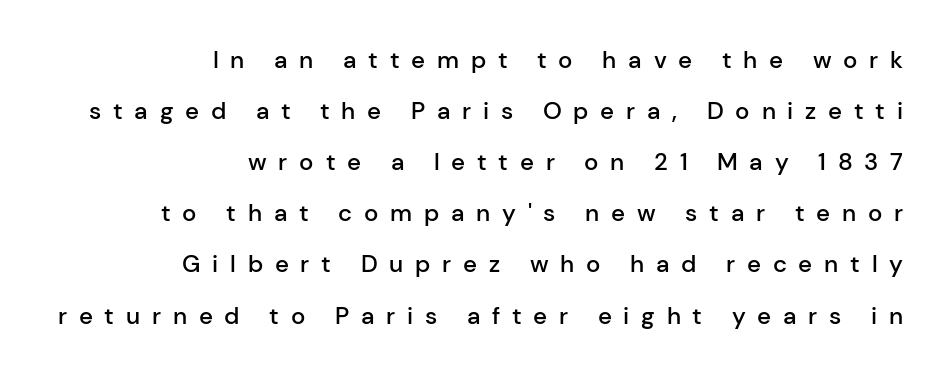
Q: Is the text bold? A: Semi-bold.
Q: Is the text italic (slanted)? A: No, it is upright.
Q: Is the text underlined? A: No.
Q: How is the paragraph aligned? A: Right-aligned.
Q: Is the spacing between letters normal or unusually wide? A: Unusually wide.
Q: Is the spacing between lines tight, normal or loose? A: Loose.
